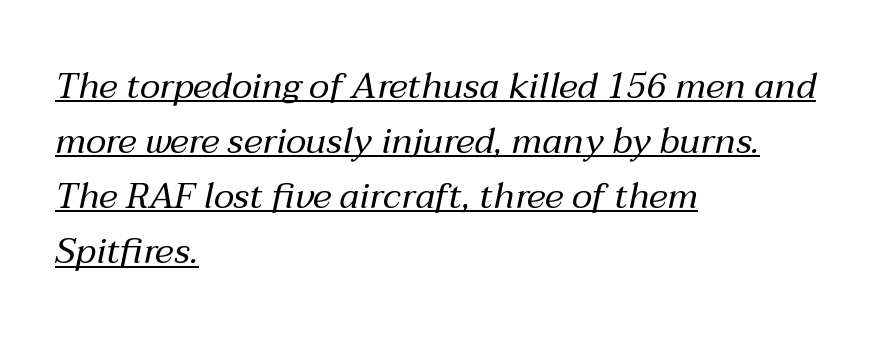
Italic? Definitely — the glyphs are oblique. This is not heavy type; no bold has been used. Compared with typical paragraphs, the rows here are spaced about the same. Teacher's note: observe the even left margin — that is flush-left alignment. The words here are underlined.
